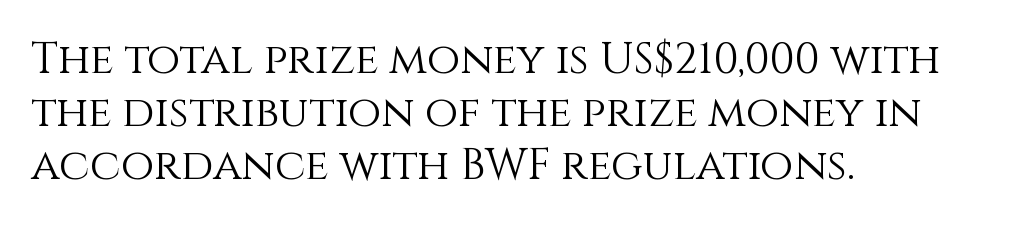
The image shows 43 px light type, upright; set left-aligned, line spacing 1.23x, normal letter spacing, not underlined; a large x-height.
